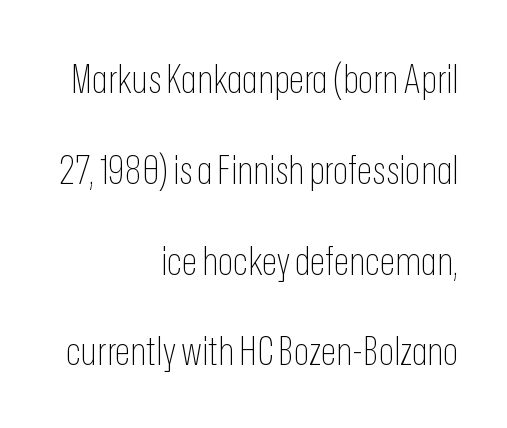
The image shows 40 px thin, condensed sans-serif type, upright; set right-aligned, loose line spacing (2.27x), normal letter spacing, not underlined; low stroke contrast and a medium x-height.
